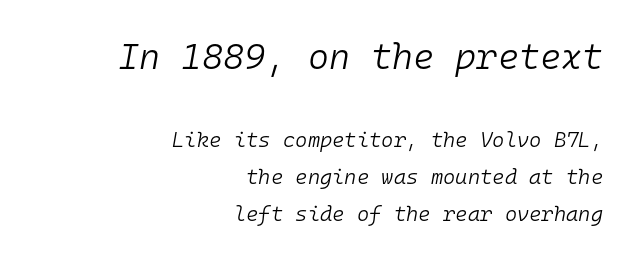
Q: Is the text bold? A: No.
Q: Is the text italic (slanted)? A: Yes, it leans right by about 10 degrees.
Q: Is the text underlined? A: No.
Q: How is the paragraph aligned? A: Right-aligned.
Q: Is the spacing between letters normal or unusually wide? A: Normal.
Q: Which block of text is set in a larger size, the first (top) or the second (bottom)? A: The first (top) one.
Q: Width (condensed, normal, or wide)? A: Normal.
Q: Stroke contrast? A: Low.
Q: x-height? A: Medium.
Q: Monospaced? A: Yes.
